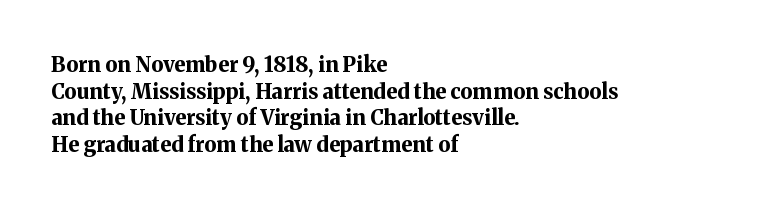
The image shows 21 px bold type, upright; set left-aligned, normal line spacing (1.27x), normal letter spacing, not underlined.
